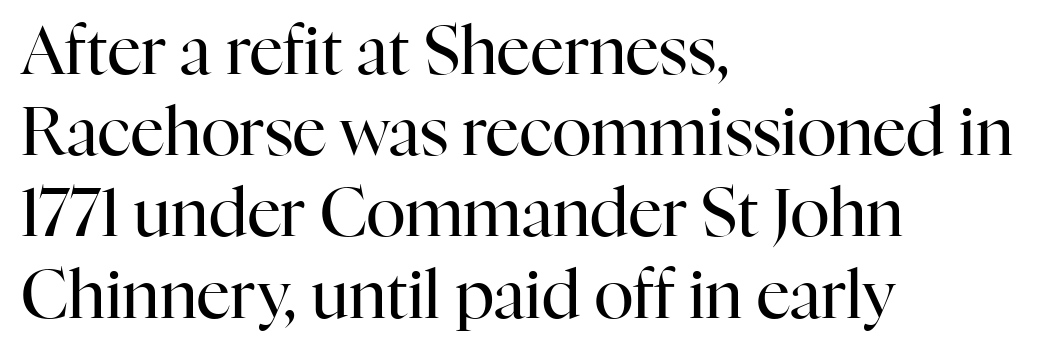
The image shows 66 px regular-weight serif type, upright; set left-aligned, line spacing 1.23x, normal letter spacing, not underlined; high stroke contrast and a medium x-height.
